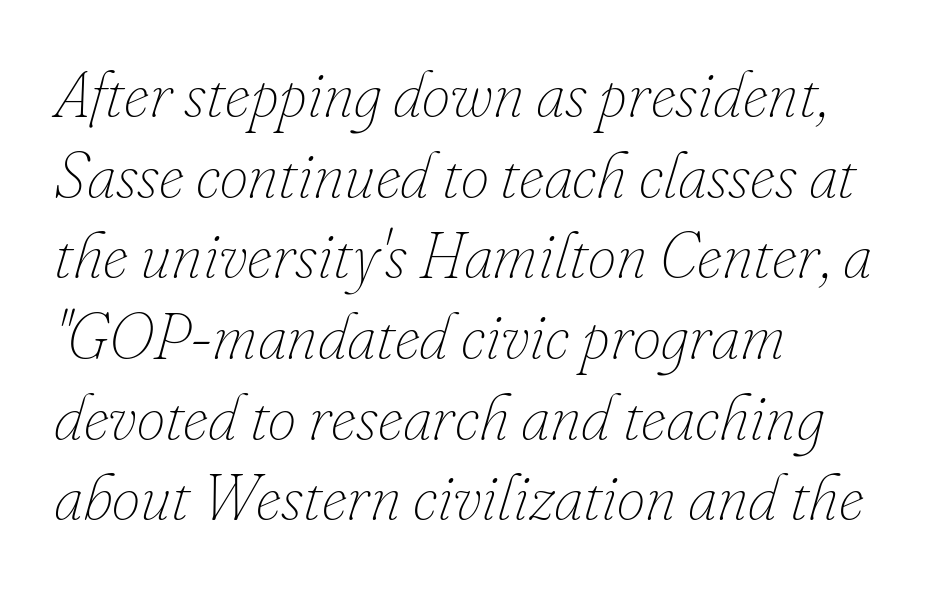
The image shows 64 px thin type, italic (leaning right); set left-aligned, normal line spacing (1.26x), normal letter spacing, not underlined; low stroke contrast and a small x-height.
